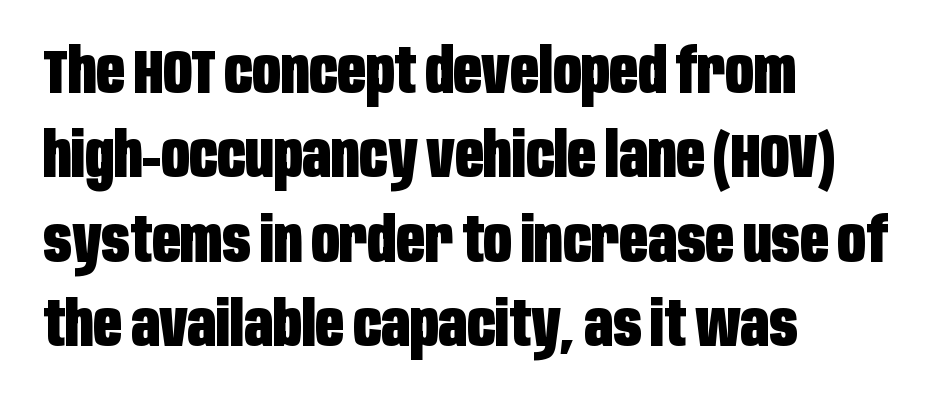
The image shows 62 px heavy, condensed sans-serif type, upright; set left-aligned, normal line spacing (1.36x), normal letter spacing, not underlined; low stroke contrast and a large x-height.
